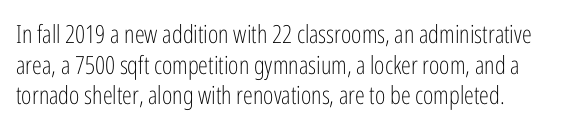
Characters follow at the spacing the type designer built in. Descenders hang freely into open space. This reads as an unemphasized weight, regular at the heaviest. You can tell it's not italic because the verticals are truly vertical.
